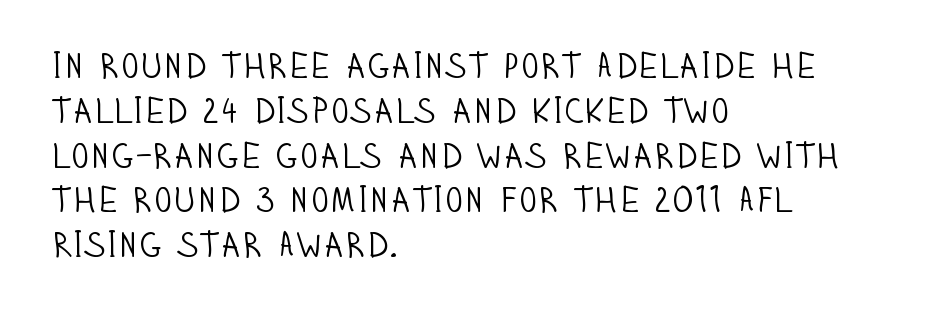
{"serif": "no", "italic": "no", "bold": "no", "weight": "light", "width": "condensed", "stroke_contrast": "low", "x_height": "large", "monospaced": "no", "underline": "no", "align": "left", "line_spacing": "normal", "line_spacing_ratio": 1.28, "letter_spacing": "normal", "letter_spacing_em": 0.0, "glyph_px": 35}
